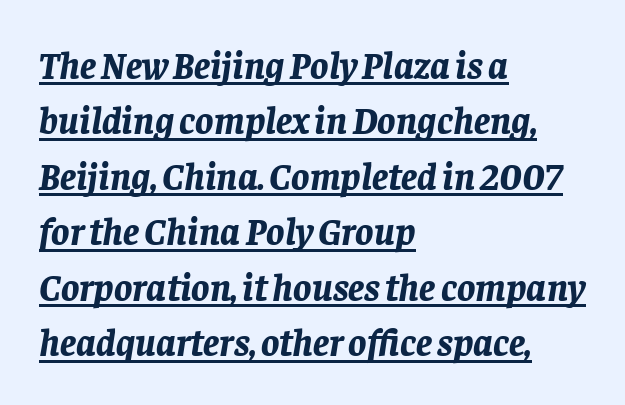
The image shows 38 px bold type, italic (leaning right); set left-aligned, normal line spacing (1.46x), normal letter spacing, underlined; low stroke contrast and a large x-height.
